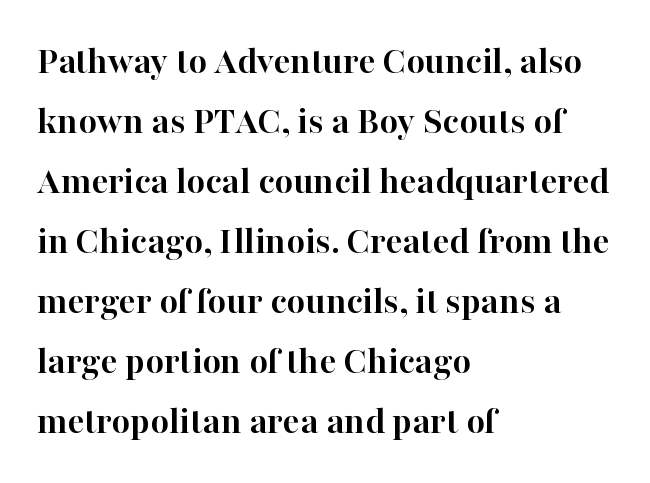
Q: Is the text bold? A: Yes.
Q: Is the text italic (slanted)? A: No, it is upright.
Q: Is the typeface a serif or a sans-serif typeface? A: Serif.
Q: Is the text underlined? A: No.
Q: How is the paragraph aligned? A: Left-aligned.
Q: Is the spacing between letters normal or unusually wide? A: Normal.
Q: Is the spacing between lines tight, normal or loose? A: Normal.
Q: Width (condensed, normal, or wide)? A: Normal.
Q: Stroke contrast? A: High.
Q: x-height? A: Medium.
Q: Monospaced? A: No.
